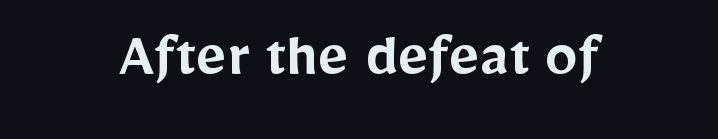
The image shows 66 px semibold sans-serif type, upright; set centered, normal letter spacing, not underlined; low stroke contrast and a medium x-height.
